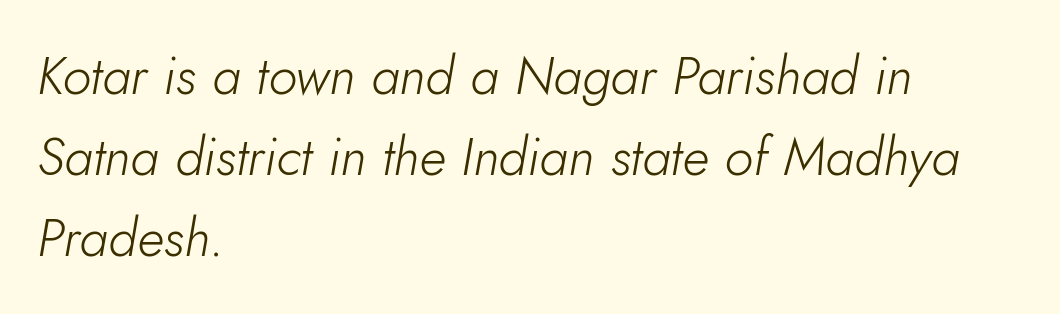
{"italic": "yes", "lean": "right", "slant_degrees": 10, "bold": "no", "weight": "light", "width": "normal", "stroke_contrast": "low", "x_height": "small", "monospaced": "no", "underline": "no", "align": "left", "line_spacing": "normal", "line_spacing_ratio": 1.53, "letter_spacing": "normal", "letter_spacing_em": 0.0, "glyph_px": 53}
